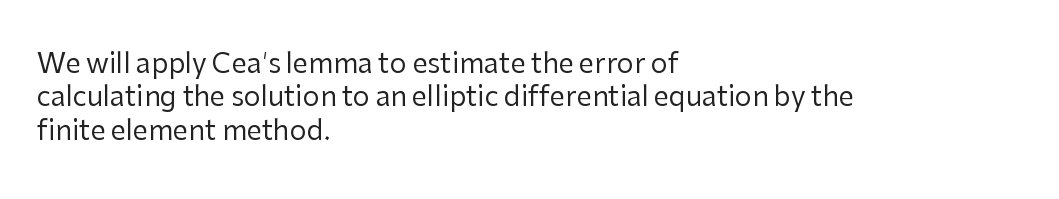
No letter is thick-stroked: the sample isn't bold. This rendering leaves character spacing at its baseline value. A bare baseline throughout the passage. Line beginnings align vertically; line endings do not. This sample uses an upright cut, with every glyph sitting square on the baseline.
